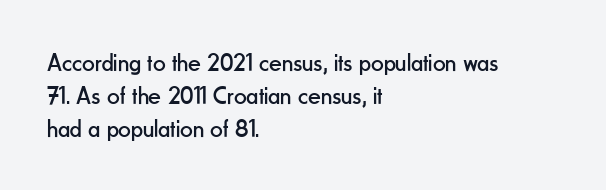
Q: Is the text bold? A: No.
Q: Is the text italic (slanted)? A: No, it is upright.
Q: Is the text underlined? A: No.
Q: How is the paragraph aligned? A: Left-aligned.
Q: Is the spacing between letters normal or unusually wide? A: Normal.
Q: Is the spacing between lines tight, normal or loose? A: Normal.
